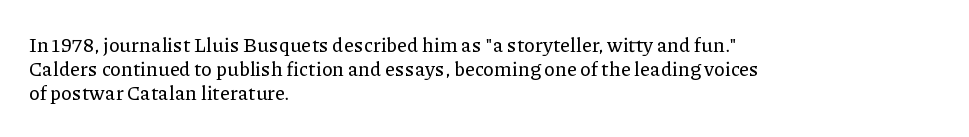
Q: Is the text italic (slanted)? A: No, it is upright.
Q: Is the text underlined? A: No.
Q: How is the paragraph aligned? A: Left-aligned.
Q: Is the spacing between letters normal or unusually wide? A: Normal.
